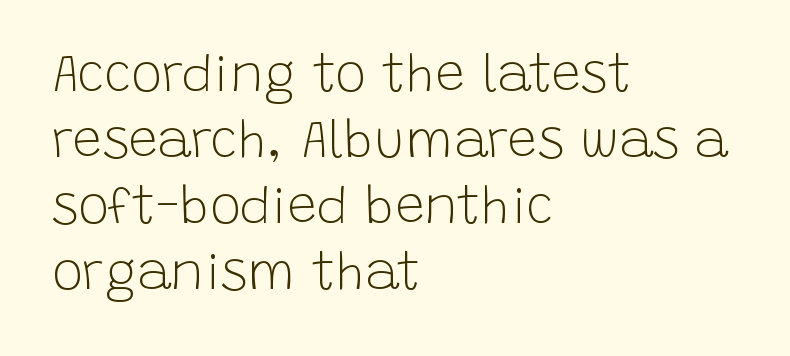
Q: Is the text bold? A: No.
Q: Is the text italic (slanted)? A: No, it is upright.
Q: Is the typeface a serif or a sans-serif typeface? A: Sans-serif.
Q: Is the text underlined? A: No.
Q: How is the paragraph aligned? A: Left-aligned.
Q: Is the spacing between letters normal or unusually wide? A: Normal.
Q: Is the spacing between lines tight, normal or loose? A: Normal.
Q: Width (condensed, normal, or wide)? A: Normal.
Q: Stroke contrast? A: Low.
Q: x-height? A: Large.
Q: Monospaced? A: No.
